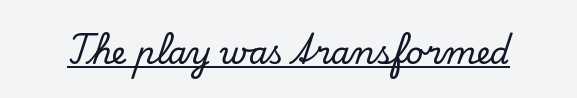
Q: Is the text italic (slanted)? A: Yes.
Q: Is the typeface a serif or a sans-serif typeface? A: Serif.
Q: Is the text underlined? A: Yes.
Q: Is the spacing between letters normal or unusually wide? A: Normal.
Q: Width (condensed, normal, or wide)? A: Normal.
Q: Stroke contrast? A: Low.
Q: x-height? A: Small.
Q: Monospaced? A: No.
